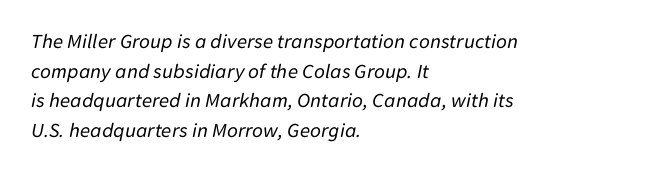
Q: Is the text bold? A: No.
Q: Is the text italic (slanted)? A: Yes, it leans right by about 11 degrees.
Q: Is the text underlined? A: No.
Q: How is the paragraph aligned? A: Left-aligned.
Q: Is the spacing between letters normal or unusually wide? A: Normal.
Q: Is the spacing between lines tight, normal or loose? A: Normal.
